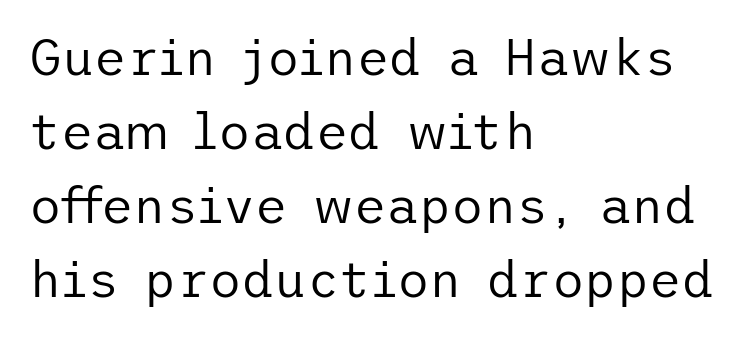
Q: Is the text bold? A: No.
Q: Is the text italic (slanted)? A: No, it is upright.
Q: Is the typeface a serif or a sans-serif typeface? A: Sans-serif.
Q: Is the text underlined? A: No.
Q: How is the paragraph aligned? A: Left-aligned.
Q: Is the spacing between letters normal or unusually wide? A: Normal.
Q: Is the spacing between lines tight, normal or loose? A: Normal.
Q: Width (condensed, normal, or wide)? A: Normal.
Q: Stroke contrast? A: Low.
Q: x-height? A: Medium.
